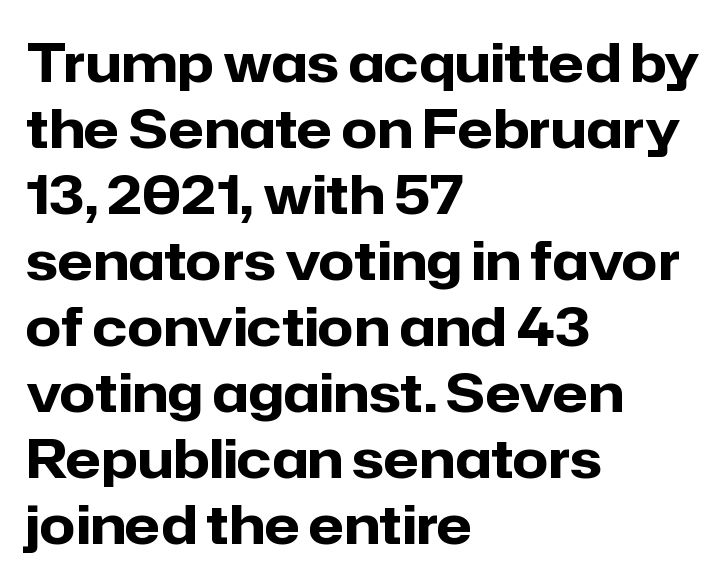
Q: Is the text bold? A: Yes.
Q: Is the text italic (slanted)? A: No, it is upright.
Q: Is the typeface a serif or a sans-serif typeface? A: Sans-serif.
Q: Is the text underlined? A: No.
Q: How is the paragraph aligned? A: Left-aligned.
Q: Is the spacing between letters normal or unusually wide? A: Normal.
Q: Is the spacing between lines tight, normal or loose? A: Normal.
Q: Width (condensed, normal, or wide)? A: Normal.
Q: Stroke contrast? A: Low.
Q: x-height? A: Medium.
Q: Monospaced? A: No.
